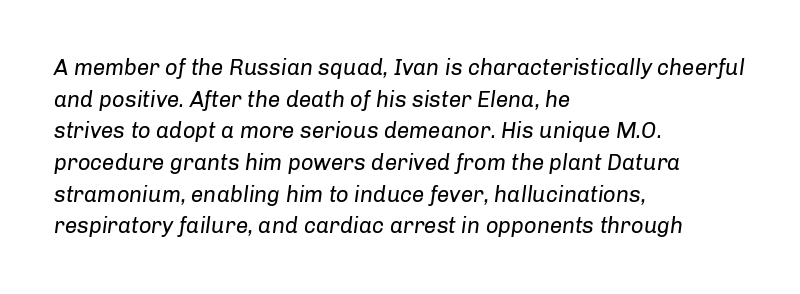
The image shows 22 px text type, italic (leaning right); set left-aligned, normal line spacing (1.44x), normal letter spacing, not underlined.
